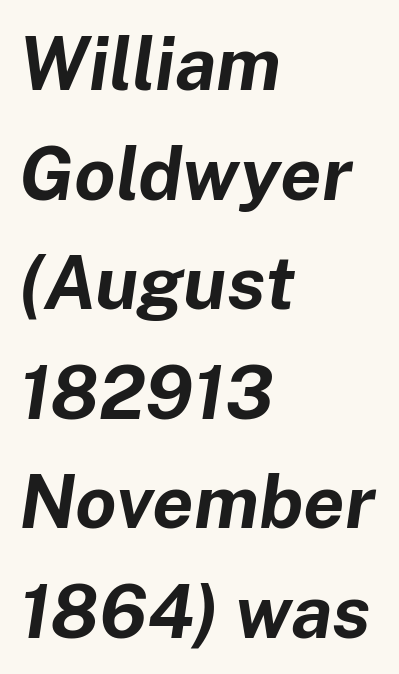
The face used here has the dense, thick strokes of a bold. The rendering uses natural spacing where letterforms have individual widths. Underlining? Definitely not there. Here the glyphs are tracked normally, forming tight word shapes. Left-aligned paragraph, ragged on the right.
